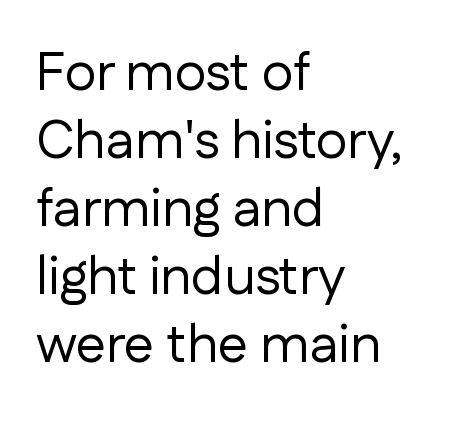
Q: Is the text bold? A: No.
Q: Is the text italic (slanted)? A: No, it is upright.
Q: Is the typeface a serif or a sans-serif typeface? A: Sans-serif.
Q: Is the text underlined? A: No.
Q: How is the paragraph aligned? A: Left-aligned.
Q: Is the spacing between letters normal or unusually wide? A: Normal.
Q: Is the spacing between lines tight, normal or loose? A: Normal.
Q: Width (condensed, normal, or wide)? A: Normal.
Q: Stroke contrast? A: Low.
Q: x-height? A: Medium.
Q: Monospaced? A: No.
